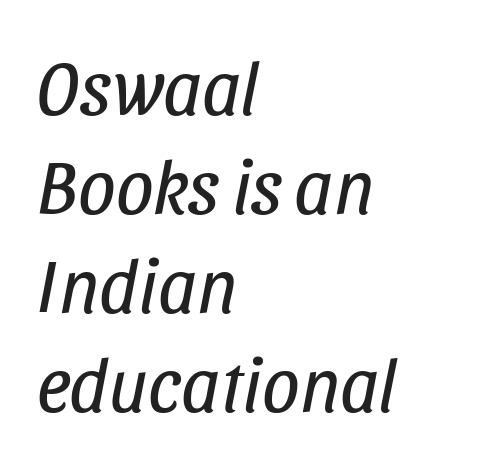
The image shows 75 px regular-weight, condensed type, italic (leaning right); set left-aligned, normal line spacing (1.32x), normal letter spacing, not underlined; low stroke contrast and a large x-height.
